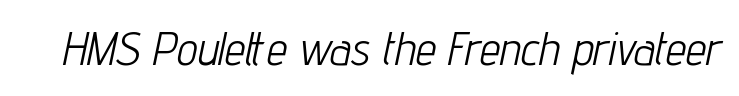
The image shows 46 px light, condensed type, italic (leaning right); set normal letter spacing, not underlined; low stroke contrast and a medium x-height.
